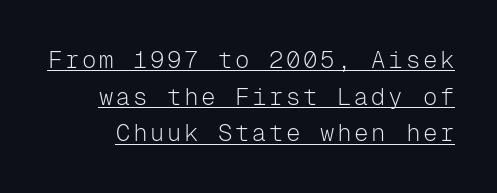
{"italic": "no", "bold": "no", "underline": "yes", "line_spacing": "normal", "line_spacing_ratio": 1.53, "glyph_px": 24}
